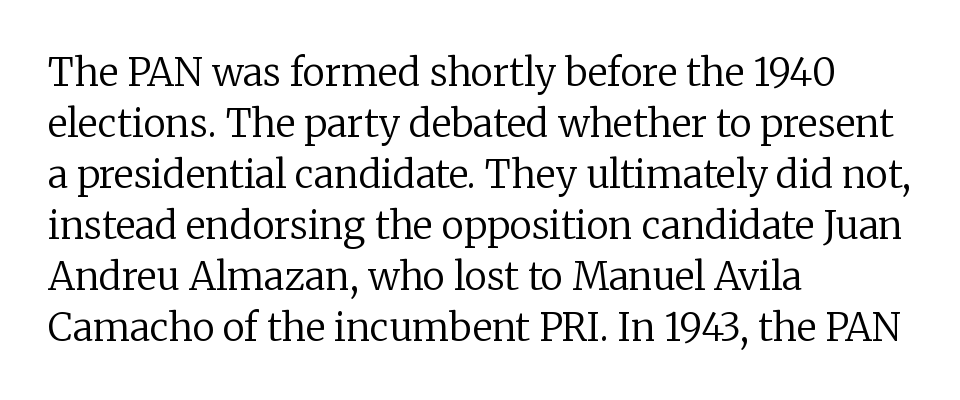
Honestly, the row spacing looks completely unremarkable. Check under the words: just untouched page. How are the letters spaced? Ordinarily, with no added tracking. Little horizontal feet cap the strokes, marking this as serif type.
